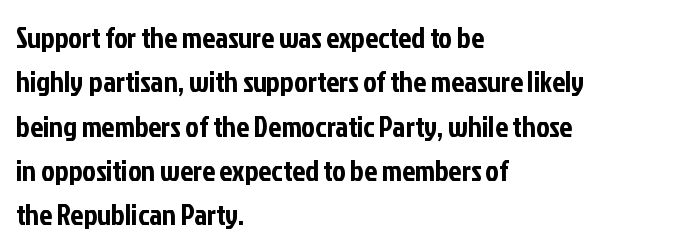
The image shows 29 px condensed sans-serif type, upright; set left-aligned, normal line spacing (1.53x), normal letter spacing, not underlined; low stroke contrast and a medium x-height.
